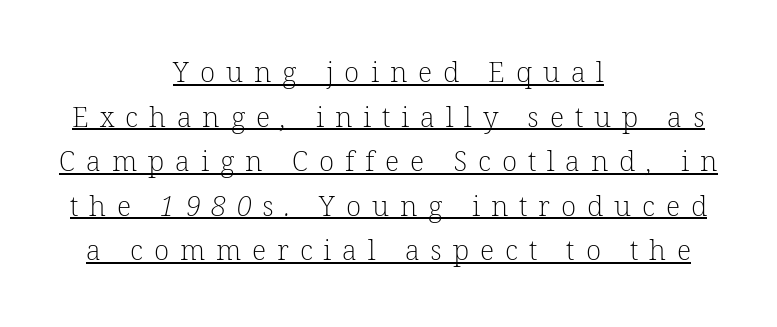
The image shows 28 px light serif type; set centered, normal line spacing (1.59x), unusually wide letter spacing (+0.39 em), underlined; low stroke contrast and a medium x-height.
